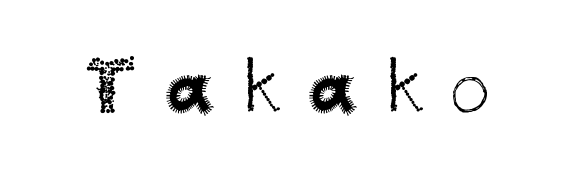
The image shows 77 px regular-weight sans-serif type, upright; set unusually wide letter spacing (+0.37 em), not underlined; medium stroke contrast and a small x-height.
